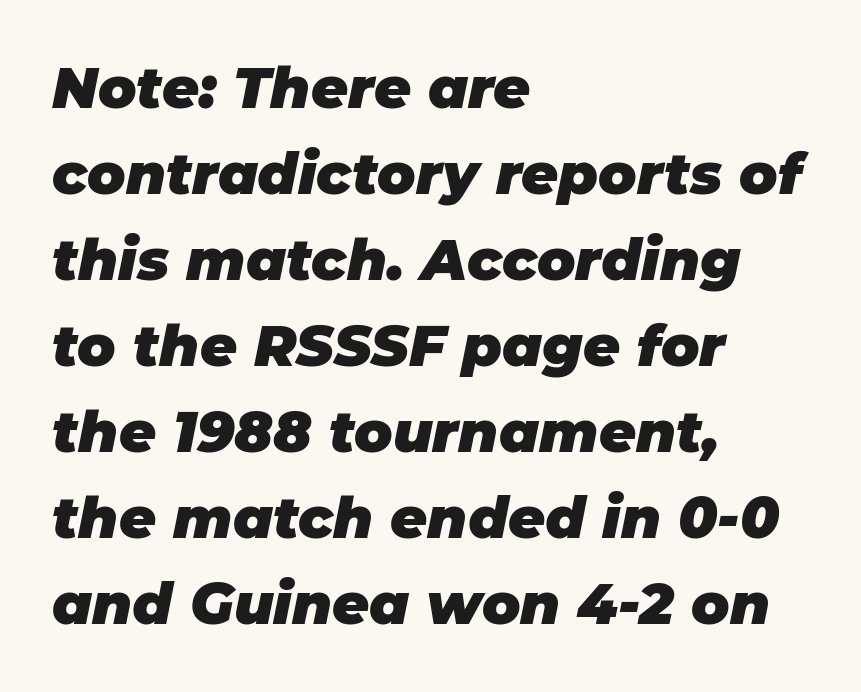
{"italic": "yes", "lean": "right", "slant_degrees": 11, "bold": "yes", "weight": "heavy", "width": "normal", "stroke_contrast": "low", "x_height": "large", "monospaced": "no", "underline": "no", "align": "left", "line_spacing": "normal", "line_spacing_ratio": 1.51, "letter_spacing": "normal", "letter_spacing_em": 0.0, "glyph_px": 57}
